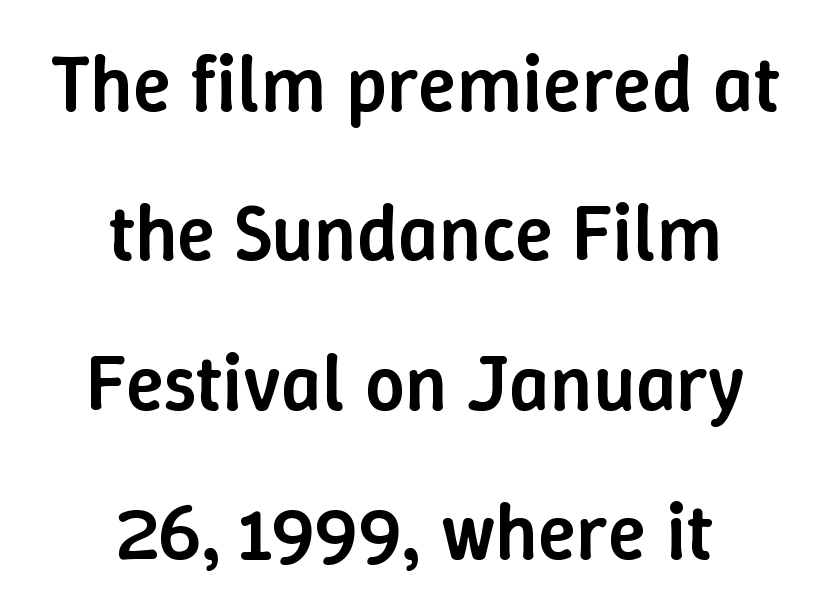
{"italic": "no", "bold": "semi", "weight": "semibold", "width": "normal", "stroke_contrast": "low", "x_height": "medium", "monospaced": "no", "underline": "no", "align": "center", "line_spacing_ratio": 1.89, "letter_spacing": "normal", "letter_spacing_em": 0.0, "glyph_px": 79}
